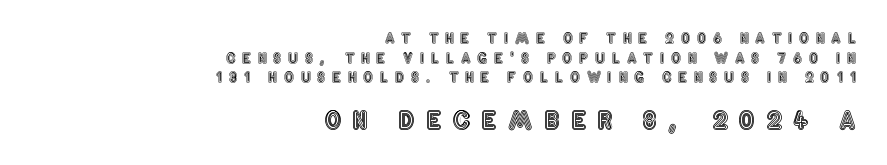
{"italic": "no", "underline": "no", "align": "right", "line_spacing": "normal", "line_spacing_ratio": 1.41, "letter_spacing": "wide", "letter_spacing_em": 0.48, "larger_block": "second", "size_ratio": 1.71, "glyph_px": 24}
